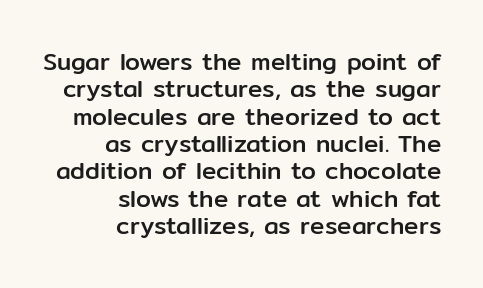
Q: Is the text italic (slanted)? A: No, it is upright.
Q: Is the text underlined? A: No.
Q: How is the paragraph aligned? A: Right-aligned.
Q: Is the spacing between letters normal or unusually wide? A: Normal.
Q: Is the spacing between lines tight, normal or loose? A: Tight.
